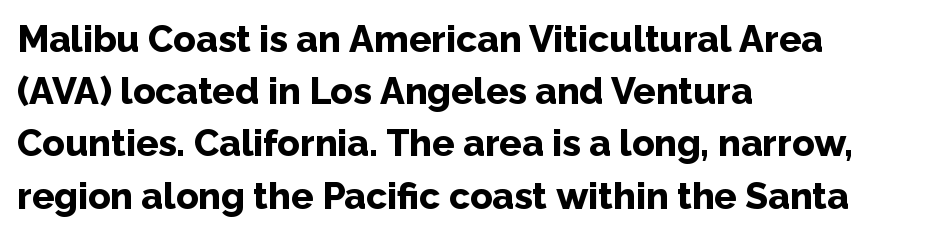
Q: Is the text bold? A: Yes.
Q: Is the text italic (slanted)? A: No, it is upright.
Q: Is the typeface a serif or a sans-serif typeface? A: Sans-serif.
Q: Is the text underlined? A: No.
Q: How is the paragraph aligned? A: Left-aligned.
Q: Is the spacing between letters normal or unusually wide? A: Normal.
Q: Is the spacing between lines tight, normal or loose? A: Normal.
Q: Width (condensed, normal, or wide)? A: Normal.
Q: Stroke contrast? A: Low.
Q: x-height? A: Medium.
Q: Monospaced? A: No.
